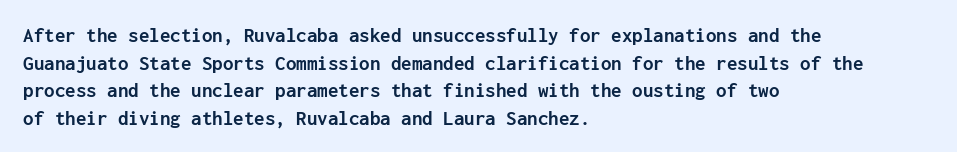
{"italic": "no", "bold": "yes", "underline": "no", "align": "left", "line_spacing": "normal", "line_spacing_ratio": 1.31, "letter_spacing": "normal", "letter_spacing_em": 0.0, "glyph_px": 21}
